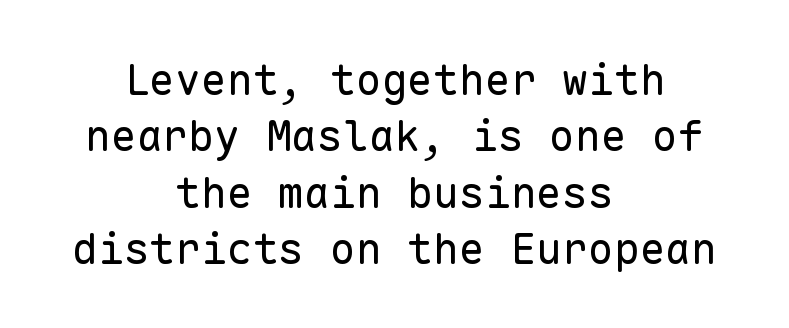
{"serif": "no", "italic": "no", "bold": "no", "weight": "regular", "width": "normal", "stroke_contrast": "low", "x_height": "medium", "monospaced": "yes", "underline": "no", "align": "center", "line_spacing": "normal", "line_spacing_ratio": 1.31, "letter_spacing": "normal", "letter_spacing_em": 0.0, "glyph_px": 43}
